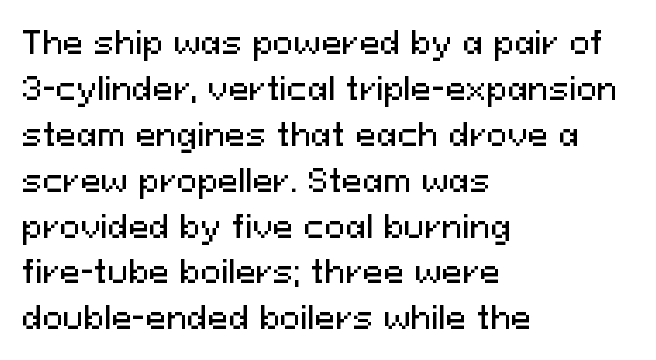
The image shows 31 px sans-serif type, upright; set left-aligned, normal line spacing (1.48x), normal letter spacing, not underlined; medium stroke contrast and a medium x-height.
